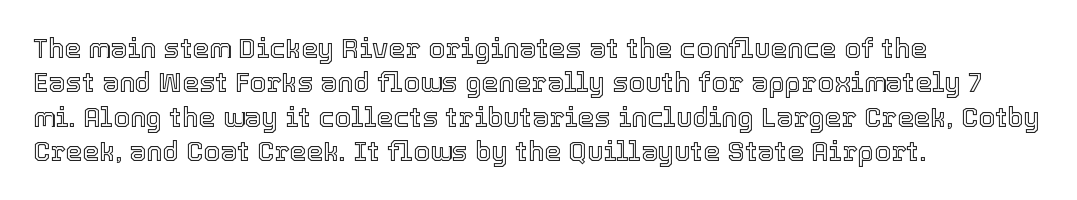
{"italic": "no", "underline": "no", "align": "left", "line_spacing": "normal", "line_spacing_ratio": 1.27, "letter_spacing": "normal", "letter_spacing_em": 0.0, "glyph_px": 27}
